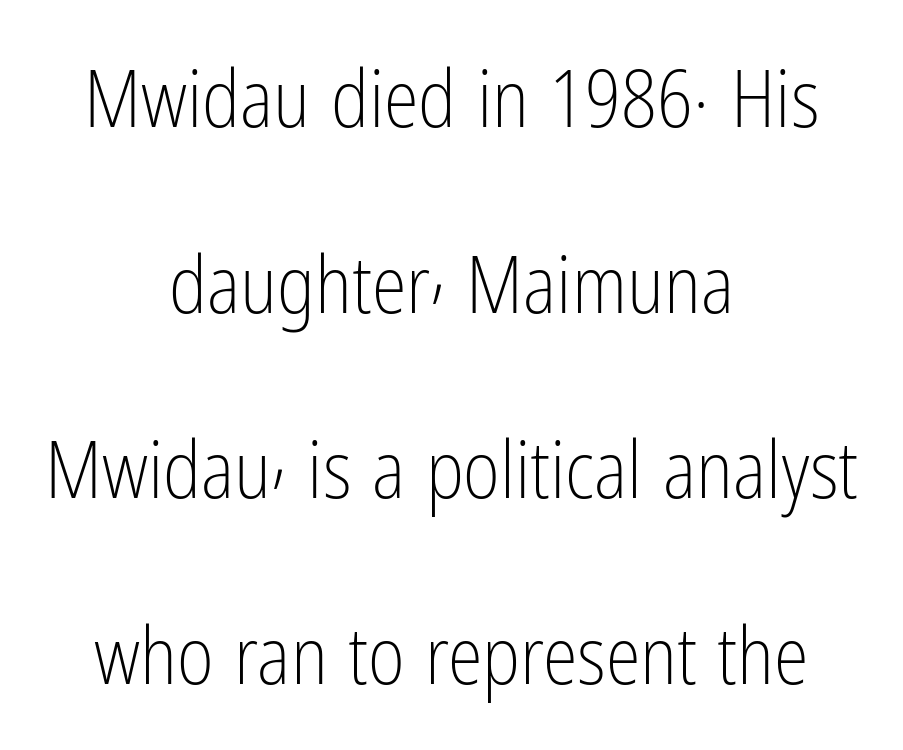
{"serif": "no", "italic": "no", "bold": "no", "weight": "light", "width": "condensed", "stroke_contrast": "low", "x_height": "medium", "monospaced": "no", "underline": "no", "align": "center", "line_spacing": "loose", "line_spacing_ratio": 2.35, "letter_spacing": "normal", "letter_spacing_em": 0.0, "glyph_px": 79}
